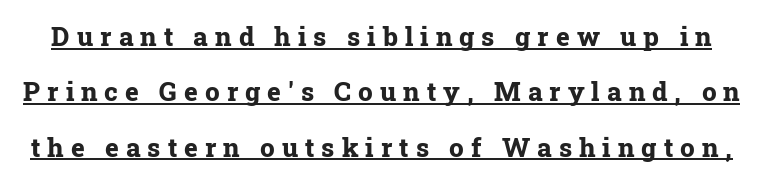
Q: Is the text bold? A: Yes.
Q: Is the text italic (slanted)? A: No, it is upright.
Q: Is the text underlined? A: Yes.
Q: Is the spacing between letters normal or unusually wide? A: Unusually wide.
Q: Is the spacing between lines tight, normal or loose? A: Loose.
